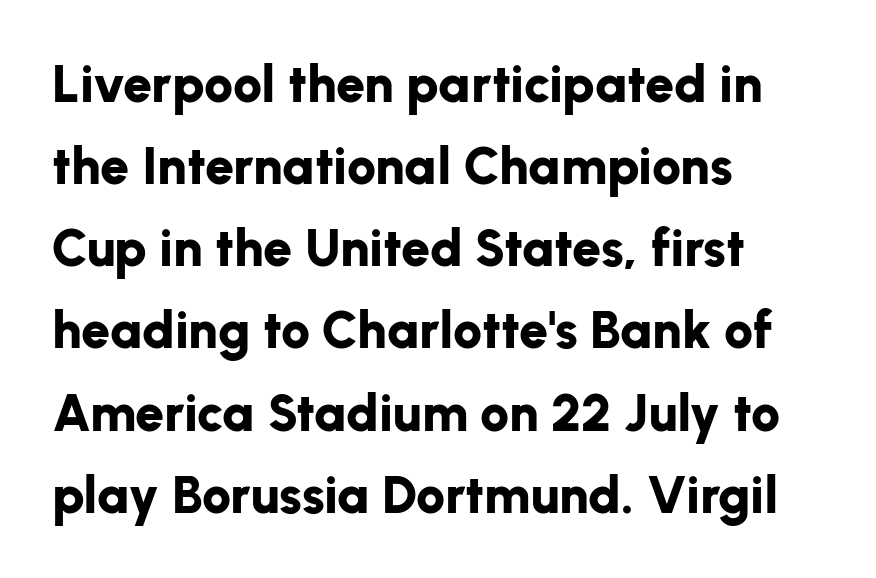
The image shows 52 px bold sans-serif type, upright; set left-aligned, normal line spacing (1.58x), normal letter spacing, not underlined; low stroke contrast and a medium x-height.
